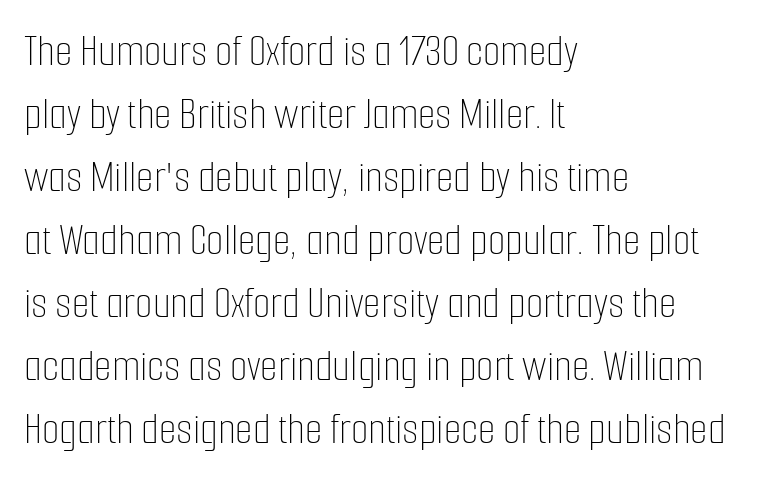
The image shows 45 px thin, condensed type, upright; set left-aligned, normal line spacing (1.4x), normal letter spacing, not underlined; low stroke contrast and a medium x-height.
